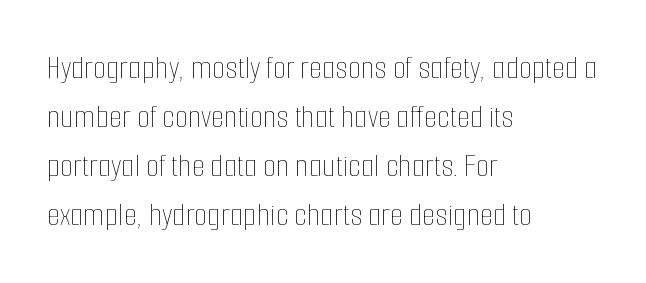
{"italic": "no", "bold": "no", "weight": "thin", "width": "condensed", "stroke_contrast": "low", "x_height": "medium", "monospaced": "no", "underline": "no", "align": "left", "line_spacing": "normal", "line_spacing_ratio": 1.44, "letter_spacing": "normal", "letter_spacing_em": 0.0, "glyph_px": 34}
